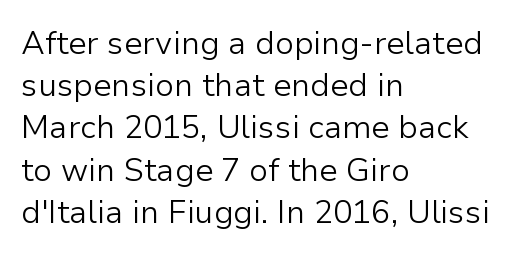
The image shows 32 px light sans-serif type, upright; set left-aligned, normal line spacing (1.32x), normal letter spacing, not underlined; low stroke contrast and a medium x-height.
